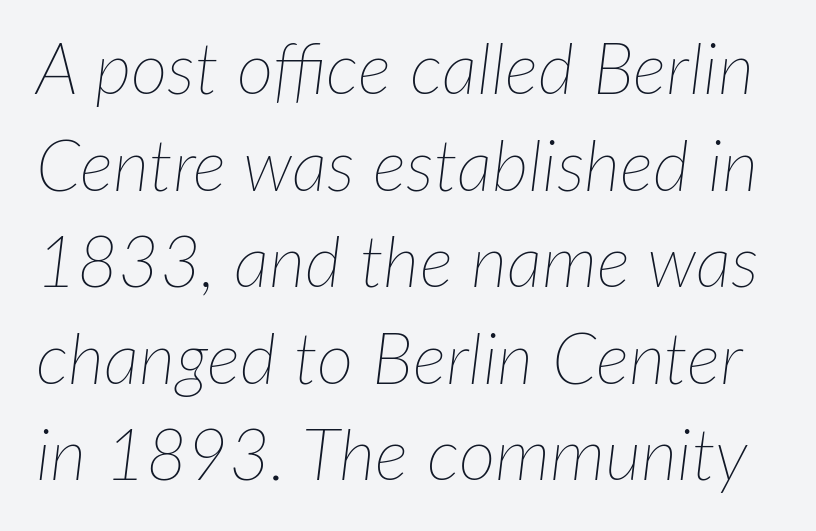
The image shows 71 px thin type, italic (leaning right); set normal line spacing (1.36x), normal letter spacing, not underlined; low stroke contrast and a medium x-height.
